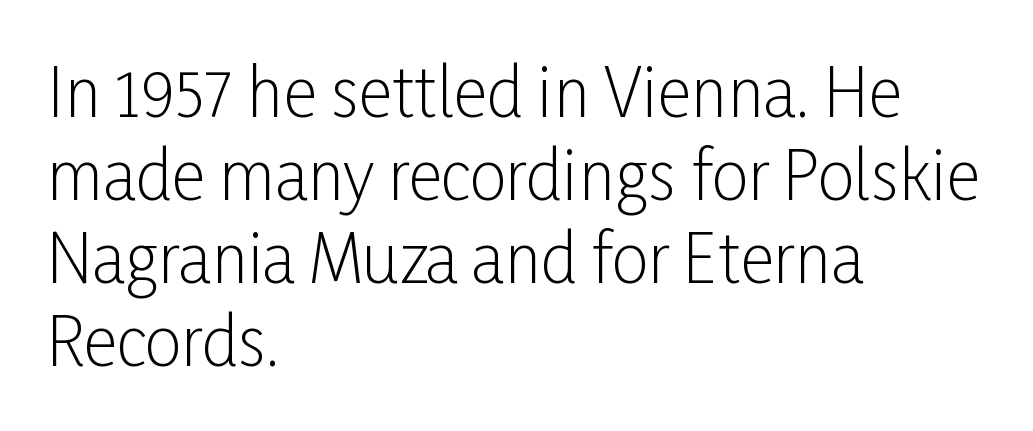
The image shows 66 px light, condensed sans-serif type, upright; set left-aligned, normal line spacing (1.26x), normal letter spacing, not underlined; low stroke contrast and a medium x-height.
